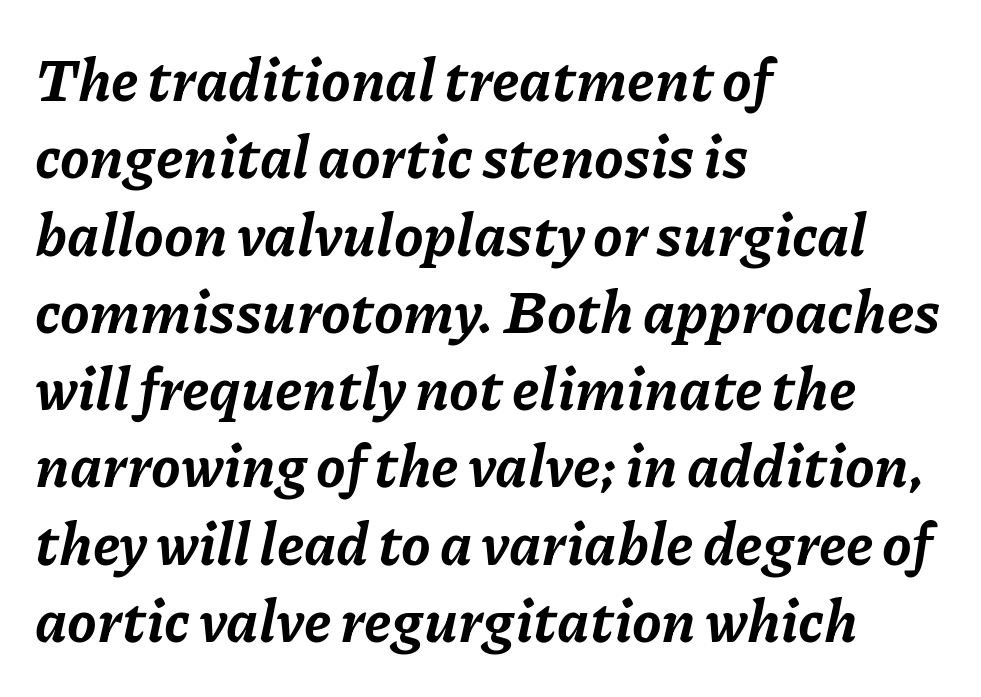
Compared with a centered layout, this one pins lines to the left instead. Heft: maximum for text — a bold. Observe the ordinary spacing: letters are neighbours, not strangers. Beneath every word, the page is bare. Italic? Definitely — the glyphs are oblique.
